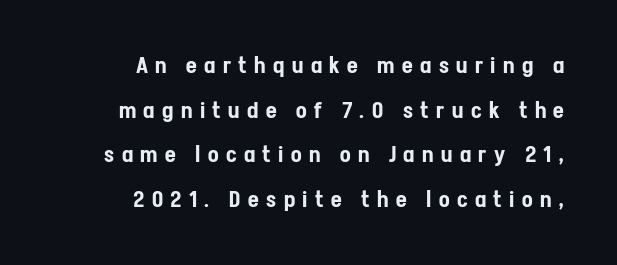
Q: Is the text italic (slanted)? A: No, it is upright.
Q: Is the text underlined? A: No.
Q: How is the paragraph aligned? A: Right-aligned.
Q: Is the spacing between letters normal or unusually wide? A: Unusually wide.
Q: Is the spacing between lines tight, normal or loose? A: Loose.
